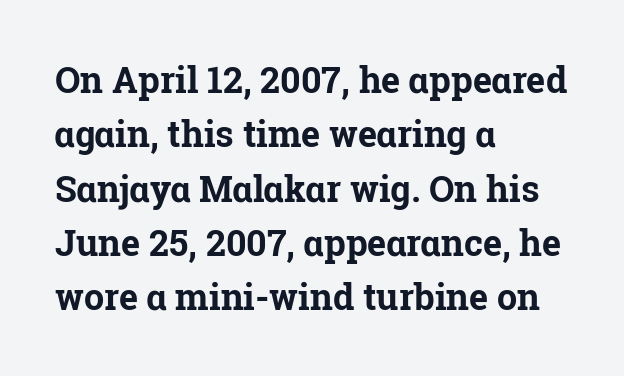
Q: Is the text bold? A: Yes.
Q: Is the text italic (slanted)? A: No, it is upright.
Q: Is the typeface a serif or a sans-serif typeface? A: Serif.
Q: Is the text underlined? A: No.
Q: How is the paragraph aligned? A: Left-aligned.
Q: Is the spacing between letters normal or unusually wide? A: Normal.
Q: Is the spacing between lines tight, normal or loose? A: Normal.
Q: Width (condensed, normal, or wide)? A: Normal.
Q: Stroke contrast? A: Low.
Q: x-height? A: Medium.
Q: Monospaced? A: No.
